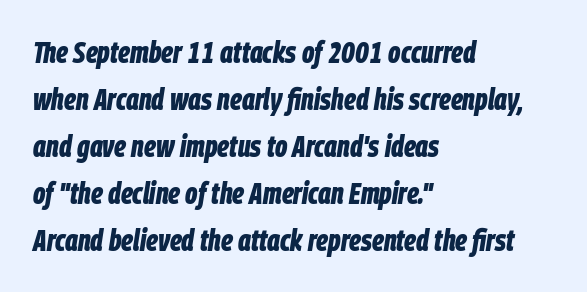
The image shows 30 px bold, condensed type, italic (leaning right); set left-aligned, normal line spacing (1.57x), normal letter spacing, not underlined; low stroke contrast and a large x-height.
